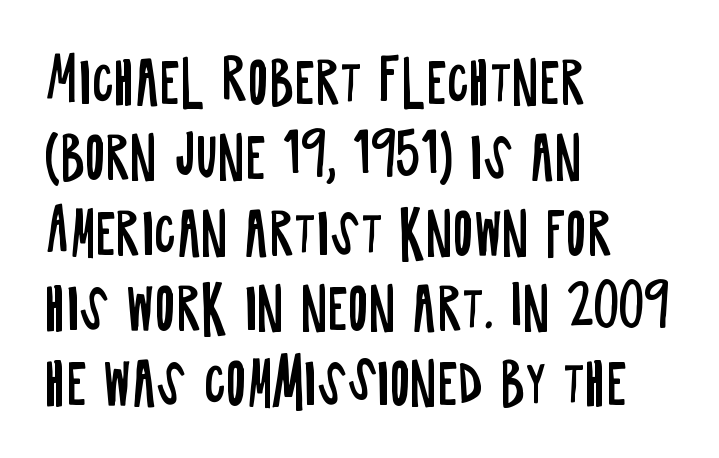
Tracking value appears to be zero — textbook default spacing. Does the copy run flush right? No — it runs flush left. The face used here is a sans, in the tradition of grotesques and geometrics. Is the stroke heavy? The answer is a plain regular-or-lighter. If you drew a line through each stem, it would be perfectly vertical.
